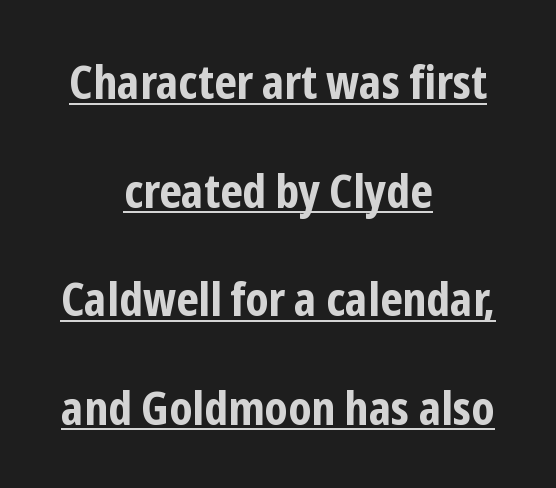
{"serif": "no", "italic": "no", "bold": "yes", "weight": "bold", "width": "condensed", "stroke_contrast": "low", "x_height": "medium", "monospaced": "no", "underline": "yes", "align": "center", "line_spacing": "loose", "line_spacing_ratio": 2.36, "letter_spacing": "normal", "letter_spacing_em": 0.0, "glyph_px": 46}
